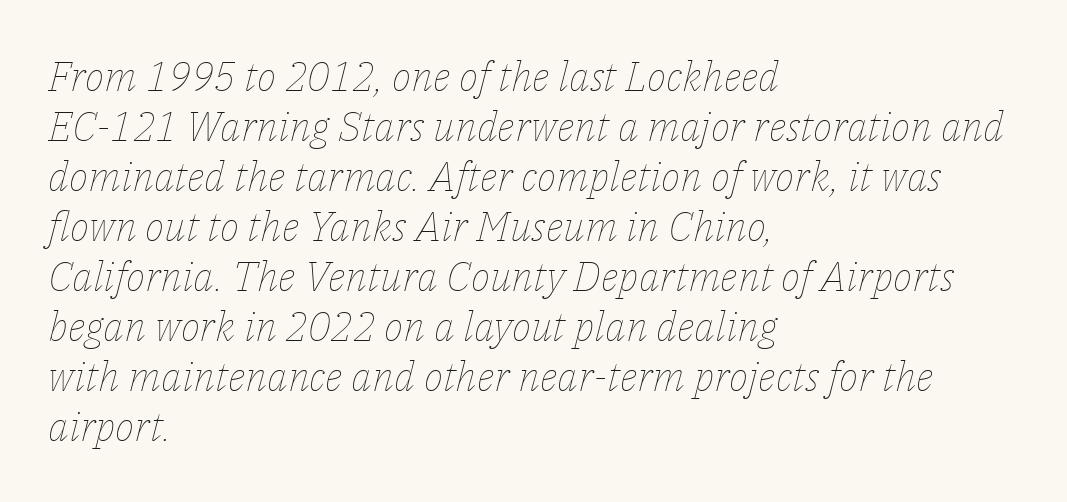
Emphasis-style slanted type is in use. Heaviness? Minimal to ordinary, like unemphasized prose. Unmarked baselines from the first word to the last. You could not count columns in this text — the font is proportionally spaced. The setting favours the left margin, as ordinary paragraphs usually do.
